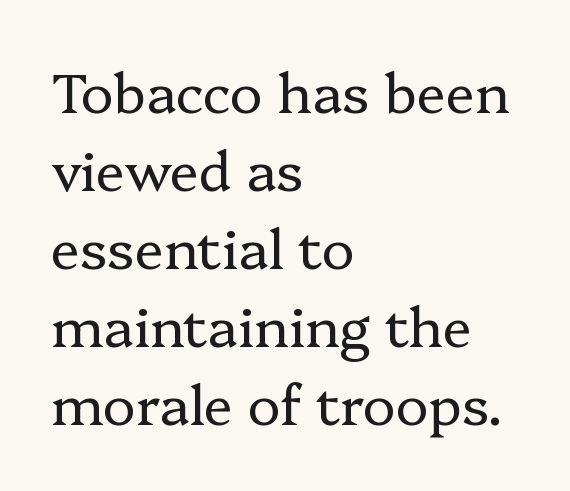
The image shows 55 px regular-weight serif type, upright; set left-aligned, normal line spacing (1.42x), normal letter spacing, not underlined; low stroke contrast and a medium x-height.
